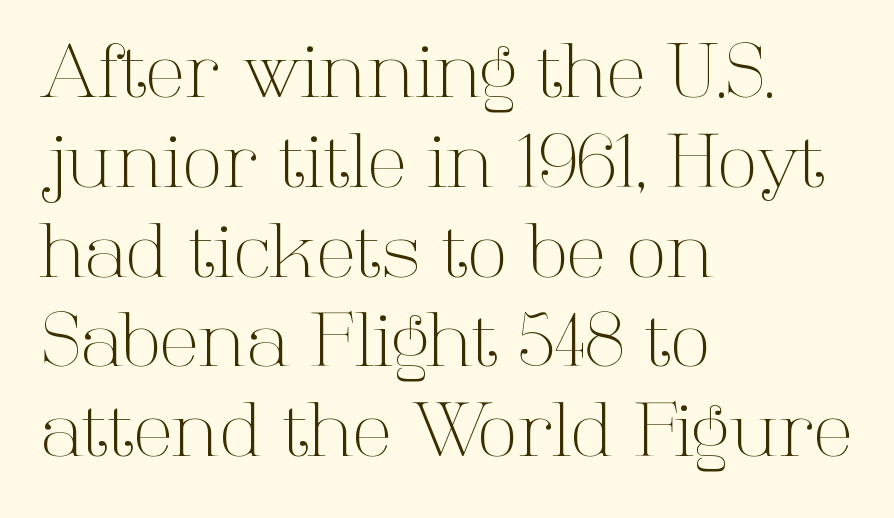
{"serif": "yes", "italic": "no", "bold": "no", "weight": "light", "width": "normal", "stroke_contrast": "high", "x_height": "medium", "monospaced": "no", "underline": "no", "align": "left", "line_spacing_ratio": 1.23, "letter_spacing": "normal", "letter_spacing_em": 0.0, "glyph_px": 73}
